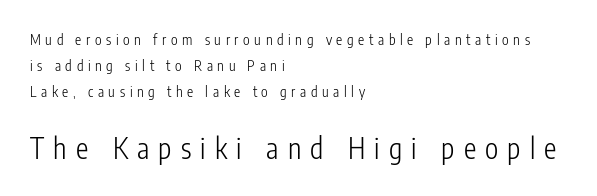
{"serif": "no", "italic": "no", "bold": "no", "weight": "light", "width": "condensed", "stroke_contrast": "low", "x_height": "medium", "monospaced": "no", "underline": "no", "align": "left", "line_spacing_ratio": 1.84, "letter_spacing": "wide", "letter_spacing_em": 0.33, "larger_block": "second", "size_ratio": 2.0, "glyph_px": 28}
